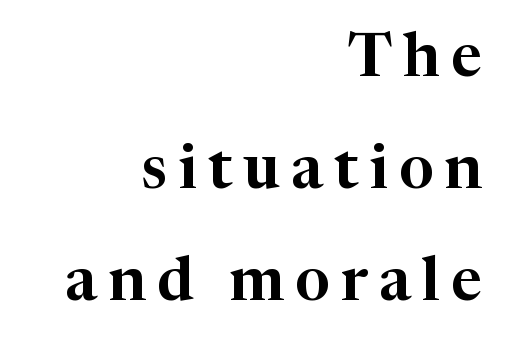
Q: Is the text italic (slanted)? A: No, it is upright.
Q: Is the typeface a serif or a sans-serif typeface? A: Serif.
Q: Is the text underlined? A: No.
Q: How is the paragraph aligned? A: Right-aligned.
Q: Width (condensed, normal, or wide)? A: Normal.
Q: Stroke contrast? A: High.
Q: x-height? A: Medium.
Q: Monospaced? A: No.
